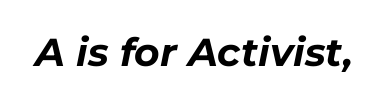
Descender tails drop into unmarked territory. Emphasis by weight is at full strength: bold. The text carries the slant typical of an italic or oblique font. Do the characters align in a grid? No, the font is proportional.
